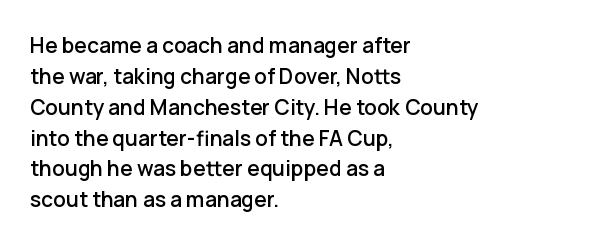
{"italic": "no", "underline": "no", "align": "left", "line_spacing": "normal", "line_spacing_ratio": 1.47, "letter_spacing": "normal", "letter_spacing_em": 0.0, "glyph_px": 21}
